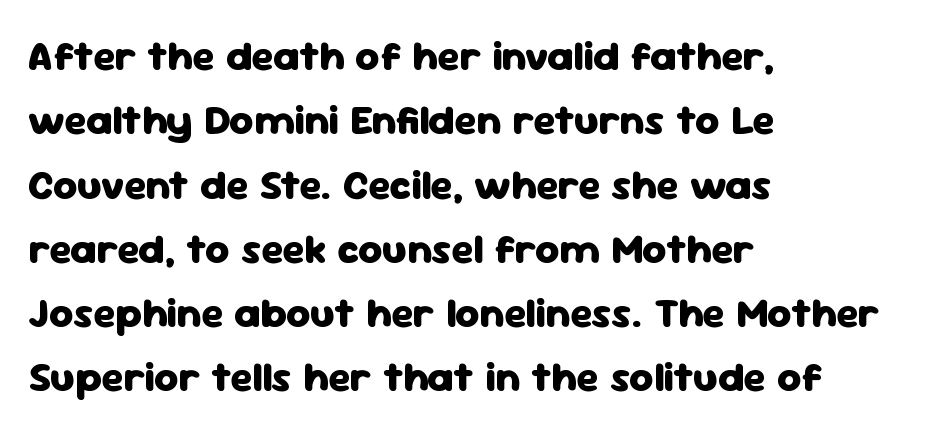
Q: Is the text bold? A: Yes.
Q: Is the text italic (slanted)? A: No, it is upright.
Q: Is the typeface a serif or a sans-serif typeface? A: Sans-serif.
Q: Is the text underlined? A: No.
Q: How is the paragraph aligned? A: Left-aligned.
Q: Is the spacing between letters normal or unusually wide? A: Normal.
Q: Is the spacing between lines tight, normal or loose? A: Normal.
Q: Width (condensed, normal, or wide)? A: Normal.
Q: Stroke contrast? A: Low.
Q: x-height? A: Medium.
Q: Monospaced? A: No.
